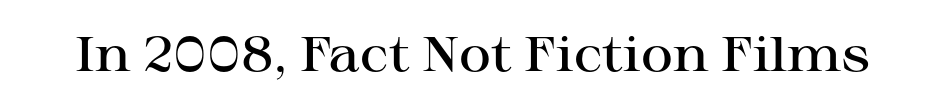
In terms of posture, this sample is upright. Every letter is mildly thick-stroked: semibold rather than bold. Honestly, the letter spacing is just normal — you wouldn't notice it. Stroke terminals: seriffed. The specimen omits any rule beneath the text block's lines.
